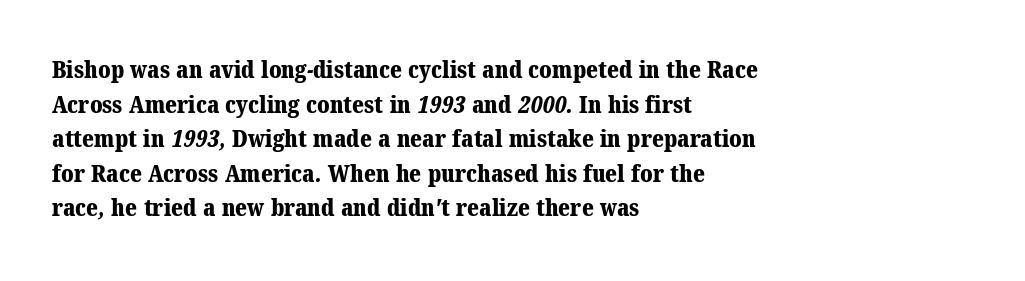
The block of text has a typical density, with ordinary space between rows. Typesetter's note: full bold, strokes at maximum text heaviness. Compared with typical body copy, the letter spacing here is the same. Casual observation: everything's shoved over to the left.
